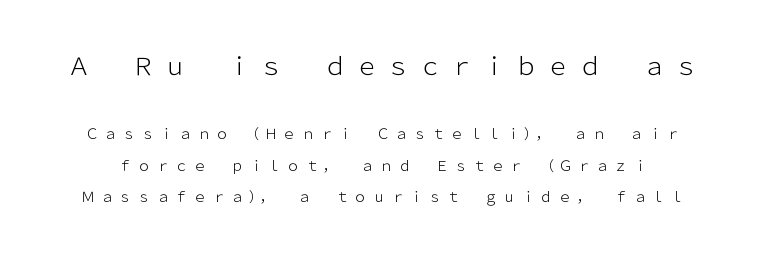
The image shows 24 px text type, upright; set loose line spacing (2.25x), unusually wide letter spacing (+0.33 em), not underlined; the first (top) block is 1.71x larger.
